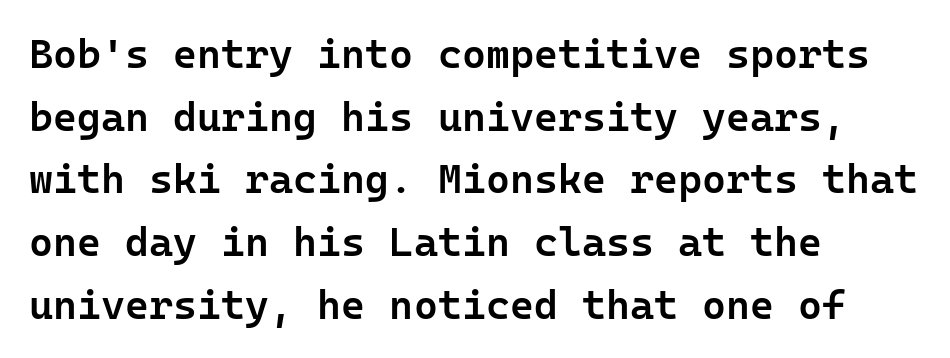
{"serif": "no", "italic": "no", "bold": "semi", "weight": "semibold", "width": "normal", "stroke_contrast": "low", "x_height": "medium", "underline": "no", "align": "left", "line_spacing": "normal", "line_spacing_ratio": 1.53, "letter_spacing": "normal", "letter_spacing_em": 0.0, "glyph_px": 41}
